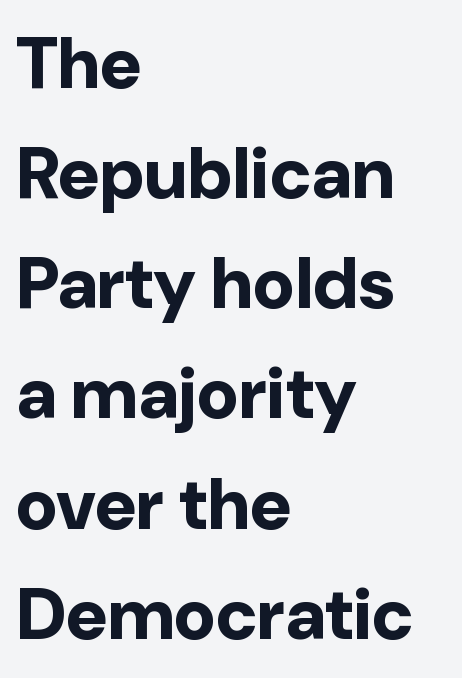
The typesetting leans heavy: a genuine bold. Underlining? Definitely not there. Each letter's strokes conclude bluntly, with no projecting serifs. The rendering uses natural spacing where letterforms have individual widths.
